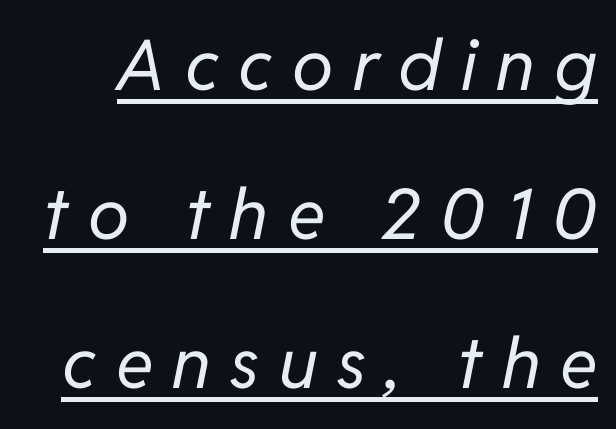
Decoration check: the copy is underlined. The face looks like a standard text weight, possibly lighter. Looks like regular typesetting: each glyph gets only the width it needs. Slant detected: the letters are inclined.
